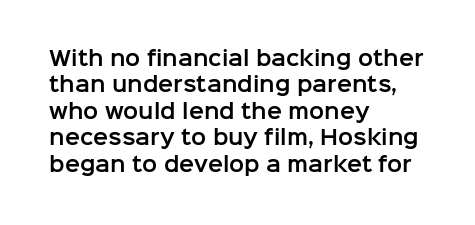
{"italic": "no", "underline": "no", "align": "left", "line_spacing": "normal", "line_spacing_ratio": 1.32, "letter_spacing": "normal", "letter_spacing_em": 0.0, "glyph_px": 20}
